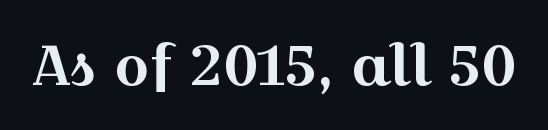
Q: Is the text italic (slanted)? A: No, it is upright.
Q: Is the typeface a serif or a sans-serif typeface? A: Serif.
Q: Is the text underlined? A: No.
Q: Is the spacing between letters normal or unusually wide? A: Normal.
Q: Width (condensed, normal, or wide)? A: Wide.
Q: x-height? A: Medium.
Q: Monospaced? A: No.
